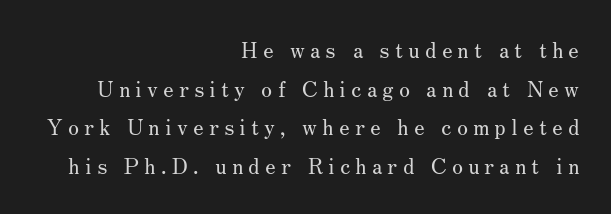
The image shows 22 px text type, upright; set right-aligned, line spacing 1.76x, unusually wide letter spacing (+0.24 em), not underlined.
